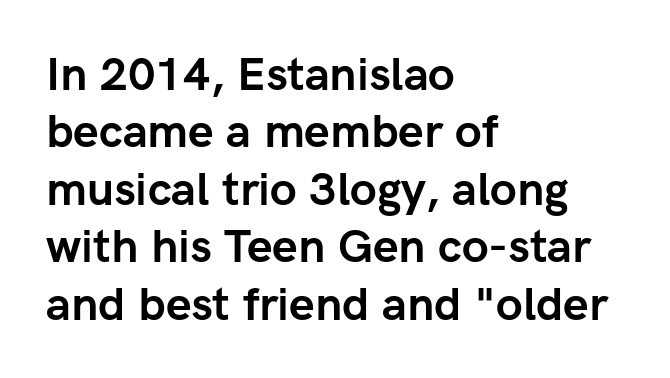
The image shows 46 px semibold sans-serif type, upright; set left-aligned, normal line spacing (1.25x), normal letter spacing, not underlined; low stroke contrast and a medium x-height.
